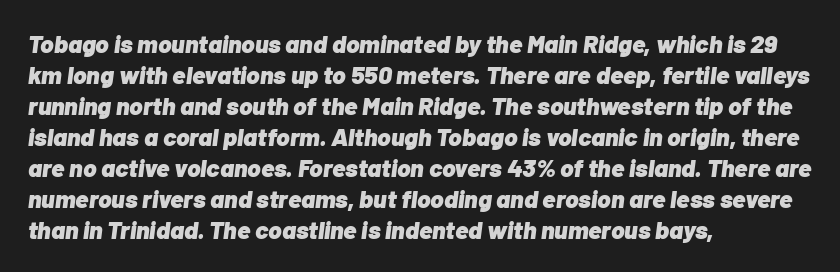
Q: Is the text bold? A: Yes.
Q: Is the text italic (slanted)? A: Yes, it leans right by about 7 degrees.
Q: Is the text underlined? A: No.
Q: How is the paragraph aligned? A: Left-aligned.
Q: Is the spacing between letters normal or unusually wide? A: Normal.
